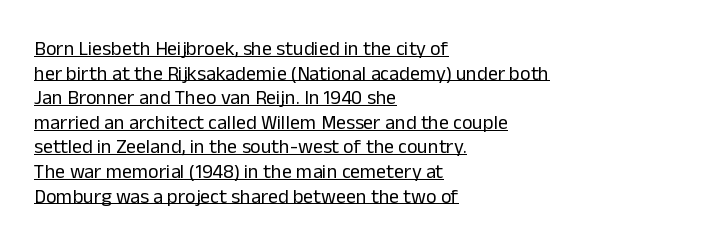
Q: Is the text bold? A: No.
Q: Is the text italic (slanted)? A: No, it is upright.
Q: Is the text underlined? A: Yes.
Q: How is the paragraph aligned? A: Left-aligned.
Q: Is the spacing between letters normal or unusually wide? A: Normal.
